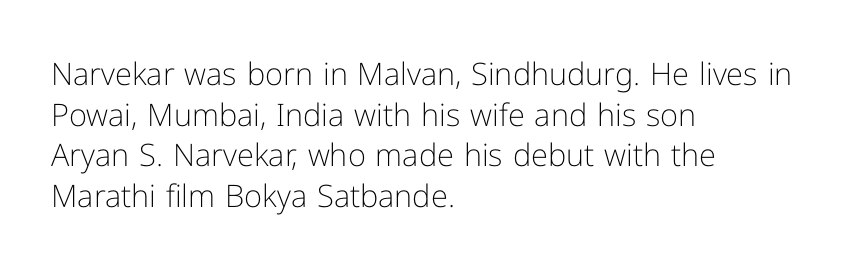
To sum up the face: it is a sans, with no serifs. Tracking value appears to be zero — textbook default spacing. Unbolded letterforms with no extra heft. Here the designer chose a conventional face with non-uniform glyph widths.
